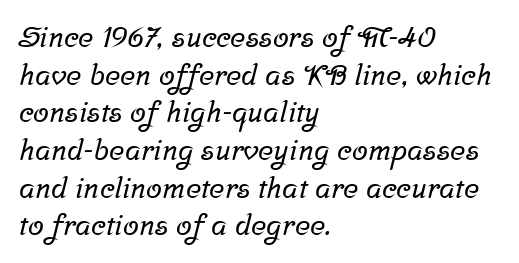
{"width": "normal", "stroke_contrast": "low", "x_height": "medium", "monospaced": "no", "underline": "no", "align": "left", "line_spacing": "normal", "line_spacing_ratio": 1.3, "letter_spacing": "normal", "letter_spacing_em": 0.0, "glyph_px": 29}
